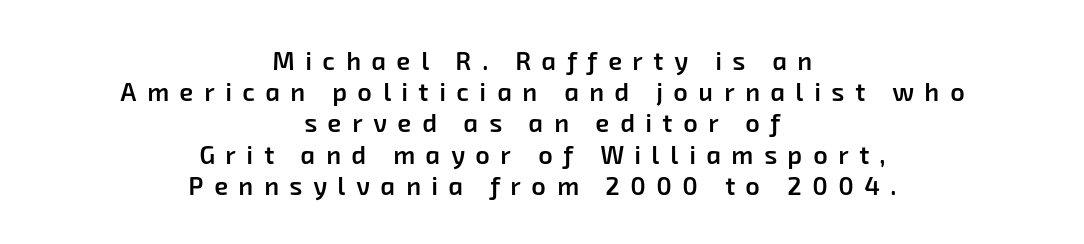
{"bold": "semi", "underline": "no", "align": "center", "line_spacing": "normal", "line_spacing_ratio": 1.25, "letter_spacing": "wide", "letter_spacing_em": 0.43, "glyph_px": 25}
